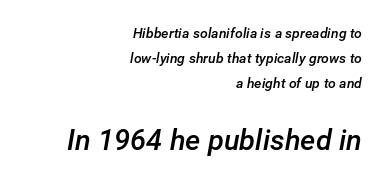
{"italic": "yes", "lean": "right", "slant_degrees": 12, "bold": "semi", "weight": "semibold", "width": "normal", "stroke_contrast": "low", "x_height": "medium", "monospaced": "no", "underline": "no", "align": "right", "line_spacing_ratio": 1.78, "letter_spacing": "normal", "letter_spacing_em": 0.0, "larger_block": "second", "size_ratio": 2.07, "glyph_px": 29}
